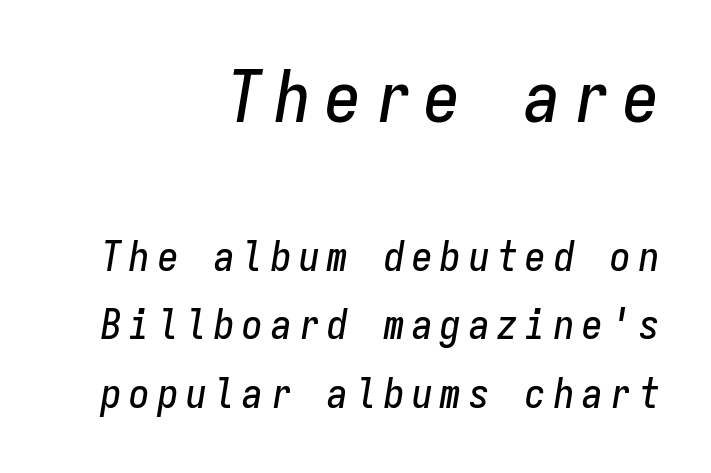
Looks like terminal output: every glyph gets an equal slot. The letters are slanted; this is an italic face. The space directly below the letters is spotless. The passage shown stacks its lines at a standard gap.
